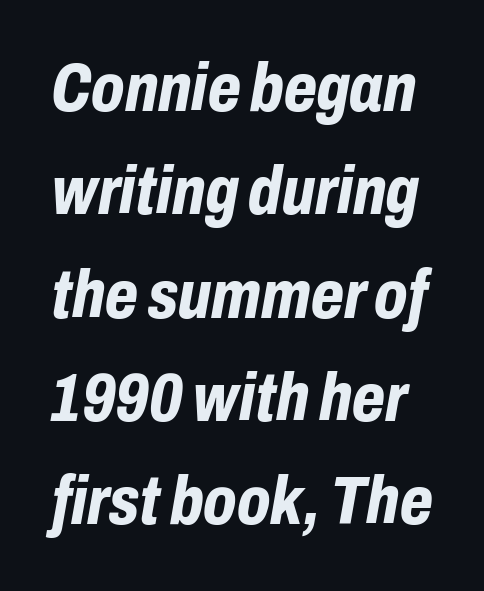
This sample has the flowing, uneven cadence of proportional lettering. The string is rendered with underlining switched off. Regarding leading, the lines here are spaced in the standard way. The letterforms sit shoulder to shoulder at normal distance. Heft: maximum for text — a bold.
